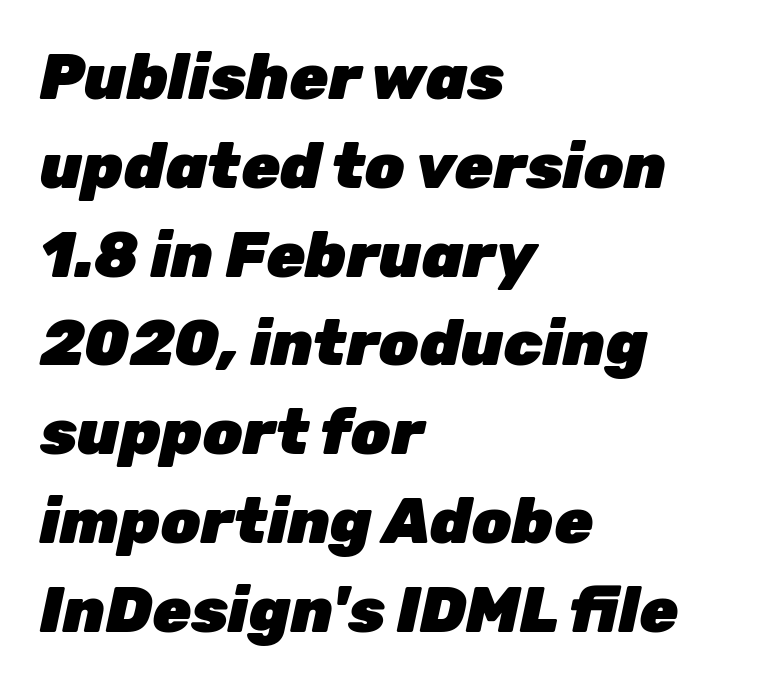
Q: Is the text bold? A: Yes.
Q: Is the text italic (slanted)? A: Yes, it leans right by about 12 degrees.
Q: Is the text underlined? A: No.
Q: How is the paragraph aligned? A: Left-aligned.
Q: Is the spacing between letters normal or unusually wide? A: Normal.
Q: Is the spacing between lines tight, normal or loose? A: Normal.
Q: Width (condensed, normal, or wide)? A: Normal.
Q: Stroke contrast? A: Low.
Q: x-height? A: Medium.
Q: Monospaced? A: No.
